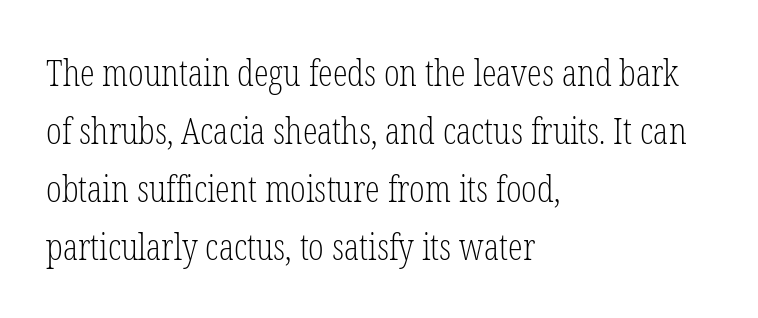
The image shows 37 px light, condensed serif type, upright; set left-aligned, normal line spacing (1.57x), normal letter spacing, not underlined; low stroke contrast and a medium x-height.
